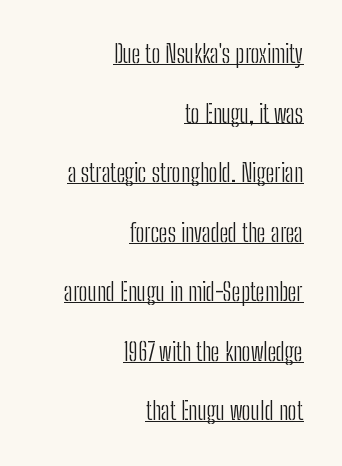
{"italic": "no", "bold": "no", "underline": "yes", "align": "right", "line_spacing": "loose", "line_spacing_ratio": 2.48, "letter_spacing": "normal", "letter_spacing_em": 0.0, "glyph_px": 24}
